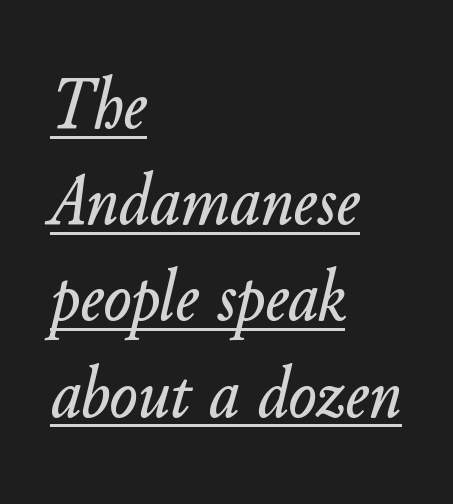
{"italic": "yes", "lean": "right", "slant_degrees": 11, "width": "normal", "stroke_contrast": "low", "x_height": "small", "monospaced": "no", "underline": "yes", "align": "left", "line_spacing": "normal", "line_spacing_ratio": 1.3, "letter_spacing": "normal", "letter_spacing_em": 0.0, "glyph_px": 74}
